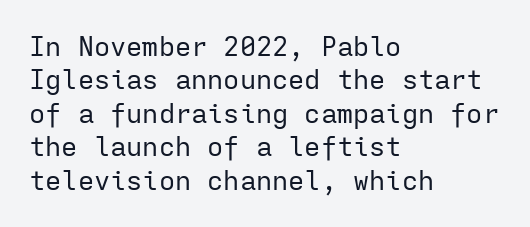
Q: Is the text bold? A: No.
Q: Is the text italic (slanted)? A: No, it is upright.
Q: Is the text underlined? A: No.
Q: How is the paragraph aligned? A: Left-aligned.
Q: Is the spacing between letters normal or unusually wide? A: Normal.
